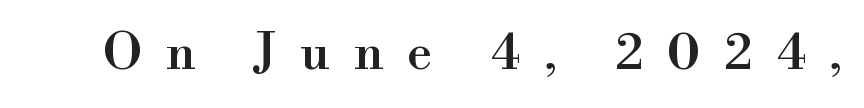
{"serif": "yes", "italic": "no", "width": "normal", "x_height": "small", "monospaced": "no", "underline": "no", "letter_spacing": "wide", "letter_spacing_em": 0.48, "glyph_px": 50}
